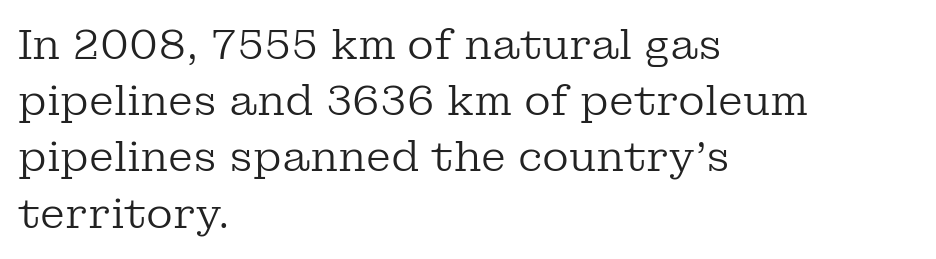
Summary of vertical rhythm: regular, with standard interline spacing. Descenders are the only things crossing below the line. A typesetter would call this proportional, since set widths differ per character. The glyphs in this specimen are seriffed.
